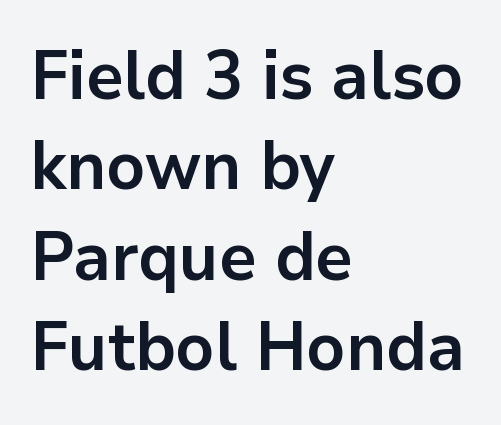
A classic flush-left, rag-right setting is used for this passage. The letters are bold, with thick, heavy strokes. Classification — sans serif. The type is set solid horizontally, with unmodified tracking.
